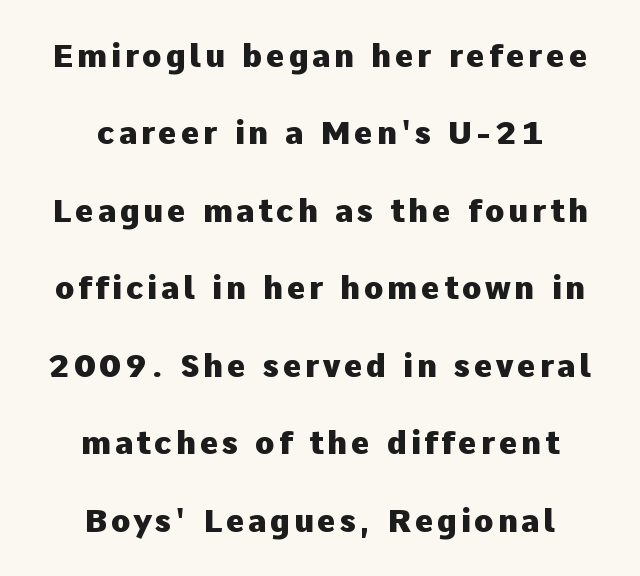
The image shows 32 px heavy sans-serif type, upright; set centered, loose line spacing (2.42x), not underlined; low stroke contrast and a medium x-height.
